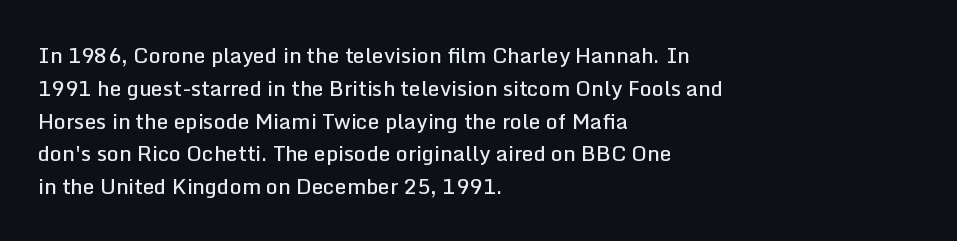
{"italic": "no", "bold": "semi", "underline": "no", "align": "left", "line_spacing": "normal", "line_spacing_ratio": 1.56, "letter_spacing": "normal", "letter_spacing_em": 0.0, "glyph_px": 21}
